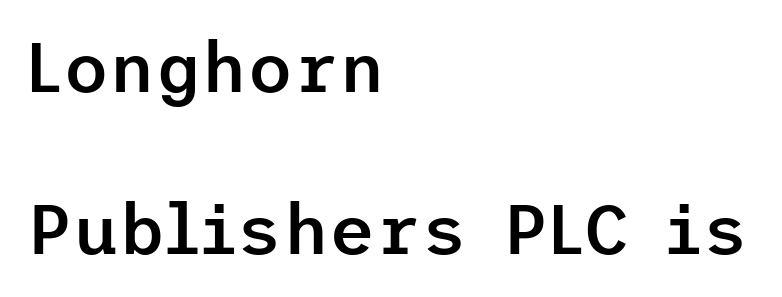
The image shows 71 px semibold sans-serif type, upright; set left-aligned, loose line spacing (2.28x), normal letter spacing, not underlined; low stroke contrast and a medium x-height.
